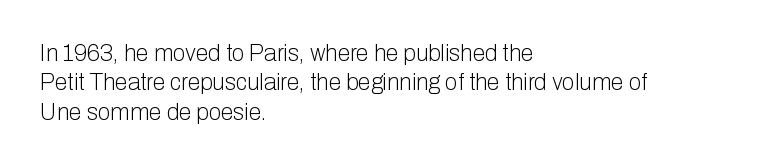
Q: Is the text bold? A: No.
Q: Is the text italic (slanted)? A: No, it is upright.
Q: Is the text underlined? A: No.
Q: How is the paragraph aligned? A: Left-aligned.
Q: Is the spacing between letters normal or unusually wide? A: Normal.
Q: Is the spacing between lines tight, normal or loose? A: Normal.
